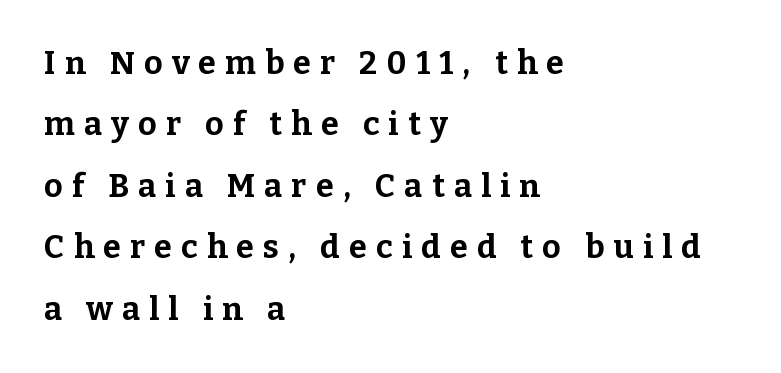
Are there feet on the stems? There are — it's a serif. Observe the wide spacing: letters keep a clear distance from each other. You could not count columns in this text — the font is proportionally spaced. Short and long lines alike share a common starting point at left. Any mark beneath the type? The region is blank. On the weight axis this lands at bold, roughly 700.
